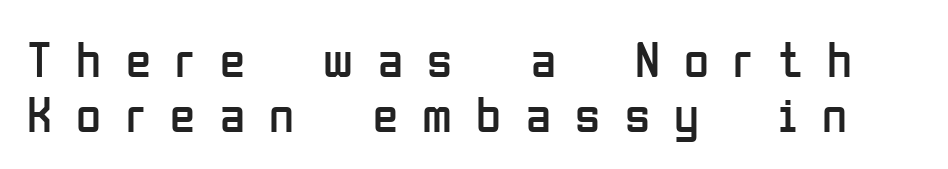
Q: Is the text bold? A: No.
Q: Is the text italic (slanted)? A: No, it is upright.
Q: Is the typeface a serif or a sans-serif typeface? A: Sans-serif.
Q: Is the text underlined? A: No.
Q: Is the spacing between letters normal or unusually wide? A: Unusually wide.
Q: Is the spacing between lines tight, normal or loose? A: Tight.
Q: Width (condensed, normal, or wide)? A: Condensed.
Q: Stroke contrast? A: Low.
Q: x-height? A: Medium.
Q: Monospaced? A: No.
